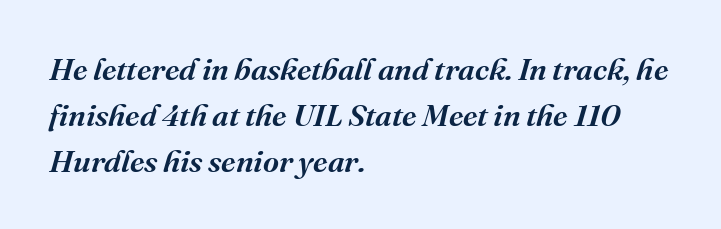
Q: Is the text italic (slanted)? A: Yes, it leans right by about 16 degrees.
Q: Is the typeface a serif or a sans-serif typeface? A: Serif.
Q: Is the text underlined? A: No.
Q: How is the paragraph aligned? A: Left-aligned.
Q: Is the spacing between letters normal or unusually wide? A: Normal.
Q: Is the spacing between lines tight, normal or loose? A: Normal.
Q: Width (condensed, normal, or wide)? A: Normal.
Q: Stroke contrast? A: Medium.
Q: x-height? A: Medium.
Q: Monospaced? A: No.
